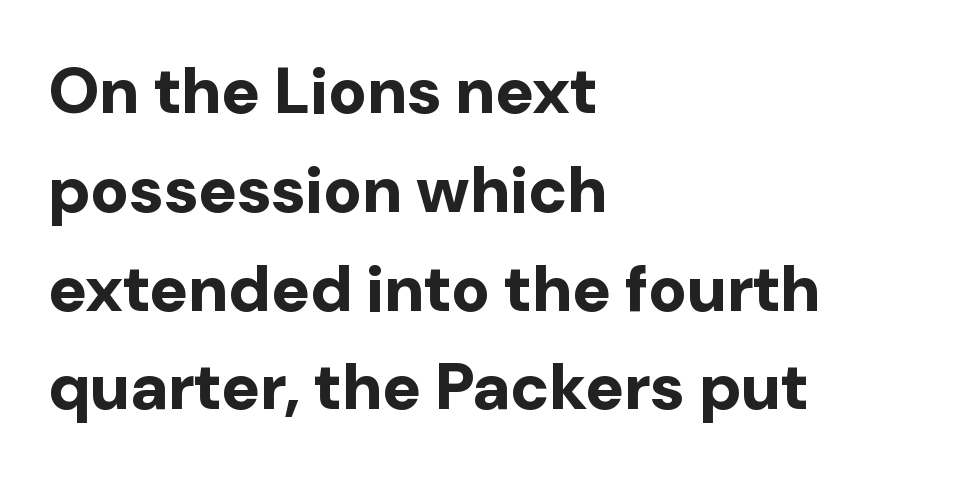
{"serif": "no", "italic": "no", "bold": "yes", "weight": "bold", "width": "normal", "stroke_contrast": "low", "x_height": "medium", "monospaced": "no", "underline": "no", "align": "left", "line_spacing": "normal", "line_spacing_ratio": 1.52, "letter_spacing": "normal", "letter_spacing_em": 0.0, "glyph_px": 65}
